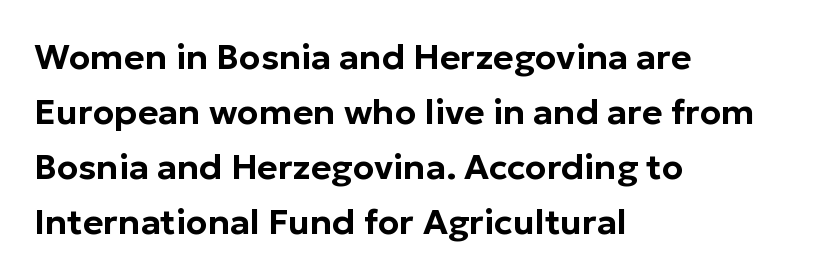
Q: Is the text italic (slanted)? A: No, it is upright.
Q: Is the typeface a serif or a sans-serif typeface? A: Sans-serif.
Q: Is the text underlined? A: No.
Q: How is the paragraph aligned? A: Left-aligned.
Q: Is the spacing between letters normal or unusually wide? A: Normal.
Q: Is the spacing between lines tight, normal or loose? A: Normal.
Q: Width (condensed, normal, or wide)? A: Normal.
Q: Stroke contrast? A: Low.
Q: x-height? A: Medium.
Q: Monospaced? A: No.
